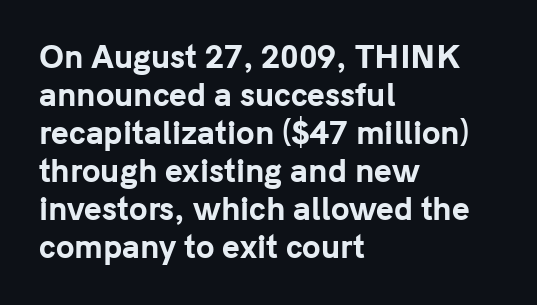
The image shows 30 px bold sans-serif type, upright; set left-aligned, normal line spacing (1.27x), normal letter spacing, not underlined; low stroke contrast and a medium x-height.
